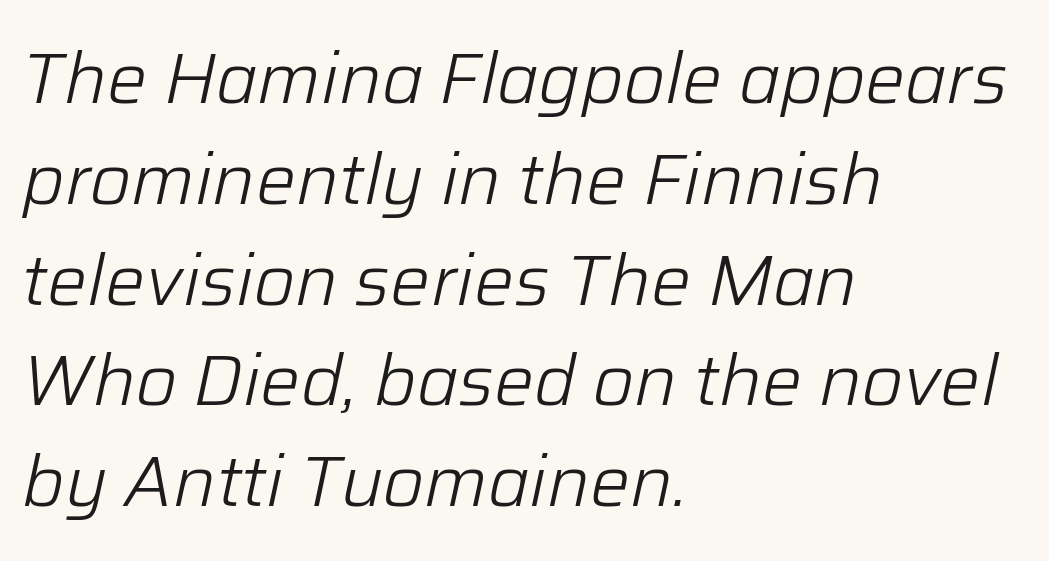
The image shows 71 px light type, italic (leaning right); set left-aligned, normal line spacing (1.42x), normal letter spacing, not underlined; low stroke contrast and a medium x-height.
